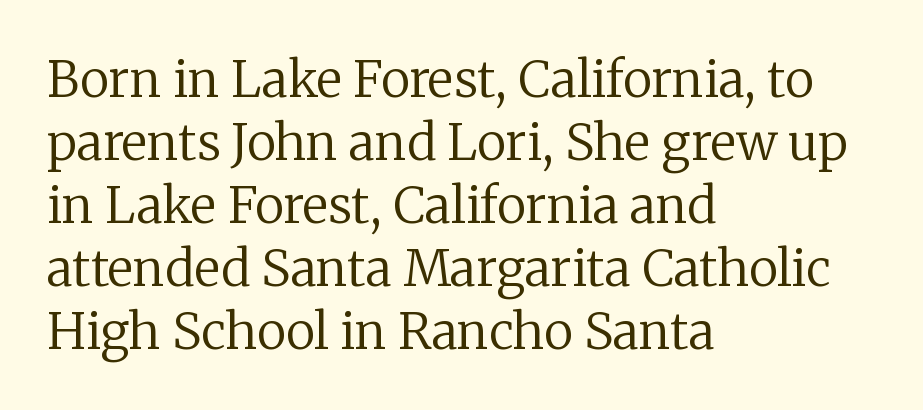
The image shows 50 px regular-weight serif type, upright; set left-aligned, normal line spacing (1.26x), normal letter spacing, not underlined; low stroke contrast and a medium x-height.
